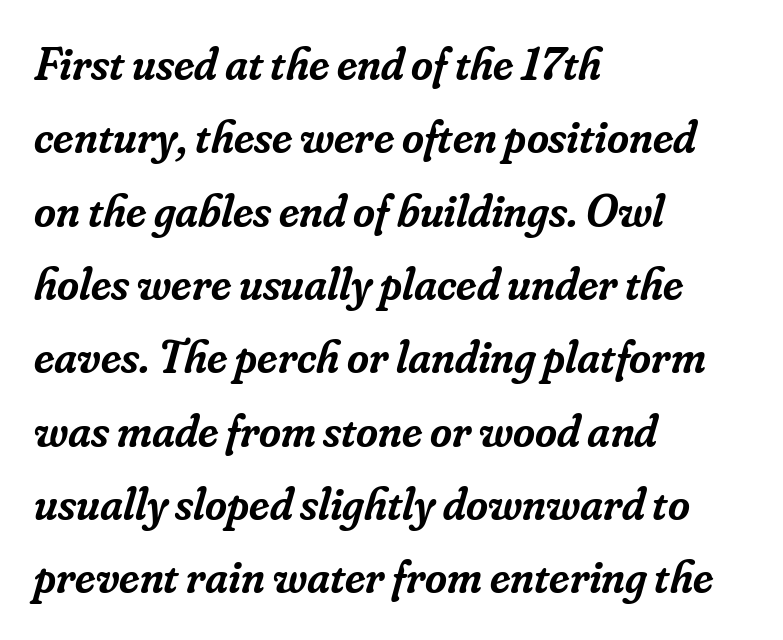
{"serif": "yes", "italic": "yes", "lean": "right", "slant_degrees": 16, "bold": "semi", "weight": "semibold", "width": "normal", "stroke_contrast": "low", "x_height": "small", "monospaced": "no", "underline": "no", "align": "left", "line_spacing": "normal", "line_spacing_ratio": 1.56, "letter_spacing": "normal", "letter_spacing_em": 0.0, "glyph_px": 47}
